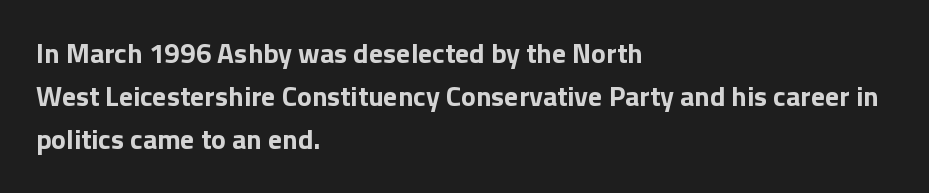
The image shows 28 px bold sans-serif type, upright; set left-aligned, normal line spacing (1.54x), normal letter spacing, not underlined; low stroke contrast and a medium x-height.
